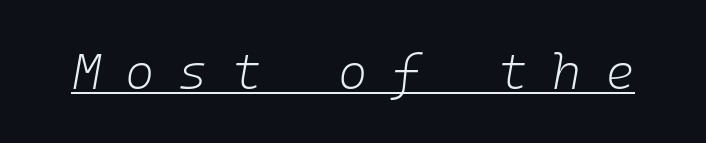
Q: Is the text bold? A: No.
Q: Is the text italic (slanted)? A: Yes, it leans right by about 10 degrees.
Q: Is the text underlined? A: Yes.
Q: Is the spacing between letters normal or unusually wide? A: Unusually wide.
Q: Width (condensed, normal, or wide)? A: Normal.
Q: Stroke contrast? A: Low.
Q: x-height? A: Medium.
